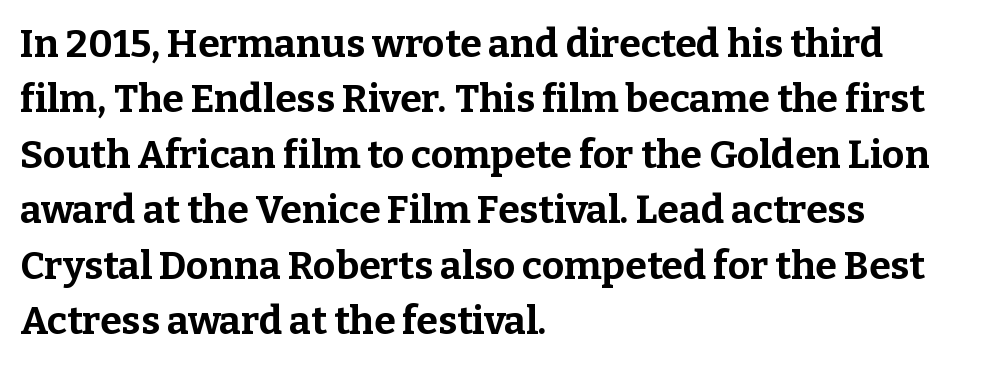
{"serif": "yes", "italic": "no", "bold": "yes", "weight": "bold", "width": "normal", "stroke_contrast": "low", "x_height": "medium", "monospaced": "no", "underline": "no", "align": "left", "line_spacing": "normal", "line_spacing_ratio": 1.42, "letter_spacing": "normal", "letter_spacing_em": 0.0, "glyph_px": 39}
